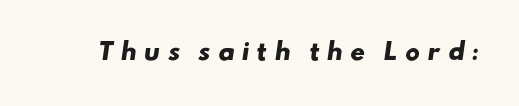
Q: Is the text bold? A: Yes.
Q: Is the text underlined? A: No.
Q: Is the spacing between letters normal or unusually wide? A: Unusually wide.
